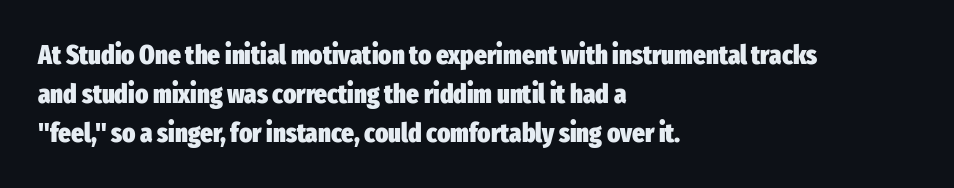
{"italic": "no", "bold": "yes", "underline": "no", "align": "left", "line_spacing": "normal", "line_spacing_ratio": 1.44, "letter_spacing": "normal", "letter_spacing_em": 0.0, "glyph_px": 27}
